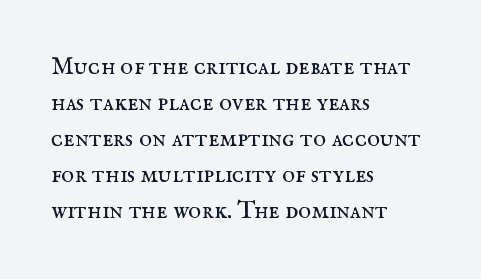
Q: Is the text bold? A: No.
Q: Is the text italic (slanted)? A: No, it is upright.
Q: Is the text underlined? A: No.
Q: How is the paragraph aligned? A: Left-aligned.
Q: Is the spacing between letters normal or unusually wide? A: Normal.
Q: Is the spacing between lines tight, normal or loose? A: Normal.
